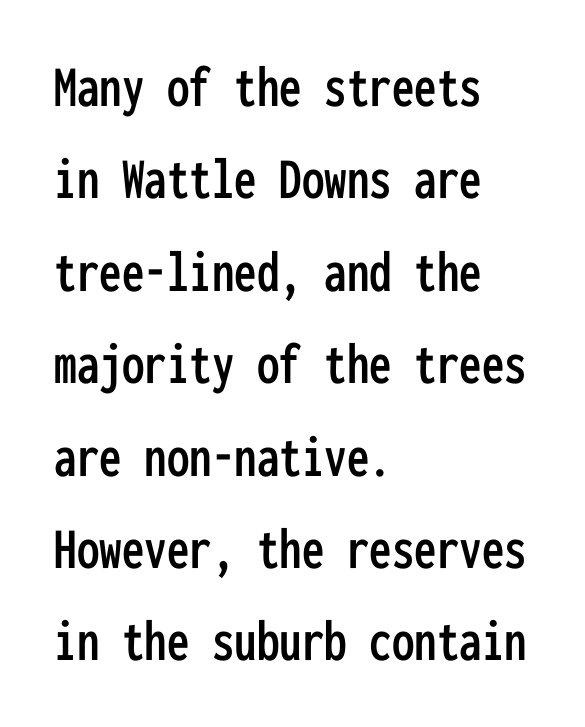
Only glyphs here, with clear space below each row. Line beginnings align vertically; line endings do not. A typesetter would call this monospace, since all characters share one set width. The passage shown has conventional tracking throughout. Leading: standard.
